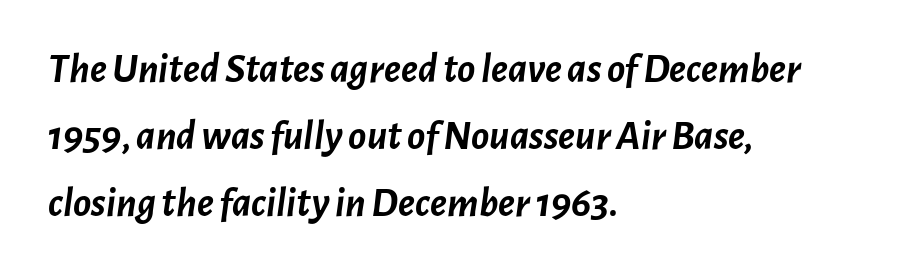
{"italic": "yes", "lean": "right", "slant_degrees": 7, "bold": "yes", "weight": "semibold", "width": "normal", "stroke_contrast": "low", "x_height": "medium", "monospaced": "no", "underline": "no", "align": "left", "line_spacing": "normal", "line_spacing_ratio": 1.6, "letter_spacing": "normal", "letter_spacing_em": 0.0, "glyph_px": 42}
